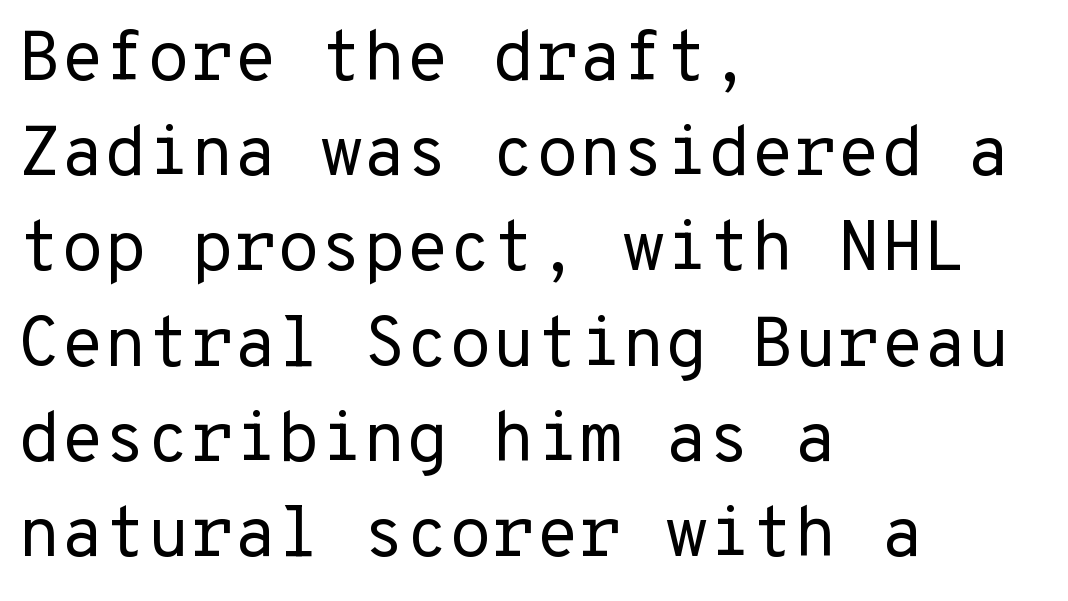
{"serif": "no", "italic": "no", "bold": "no", "weight": "regular", "width": "normal", "stroke_contrast": "low", "x_height": "medium", "underline": "no", "align": "left", "line_spacing": "normal", "line_spacing_ratio": 1.36, "letter_spacing": "normal", "letter_spacing_em": 0.0, "glyph_px": 70}
